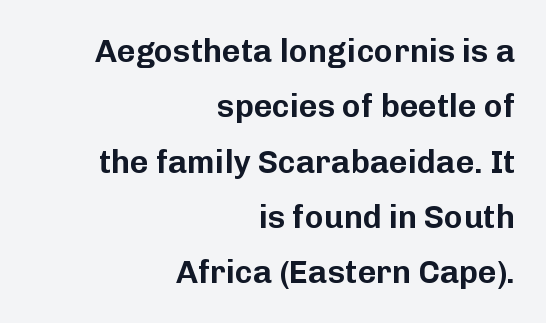
You could not count columns in this text — the font is proportionally spaced. The typography opts for an upright posture over an oblique one. The horizontal fit of the characters is conventional and even. This rendering uses right alignment, leaving the left contour irregular. Is this a sans? Yes — the strokes have no serifs. The glyphs are unaccompanied by any horizontal stroke below them.
